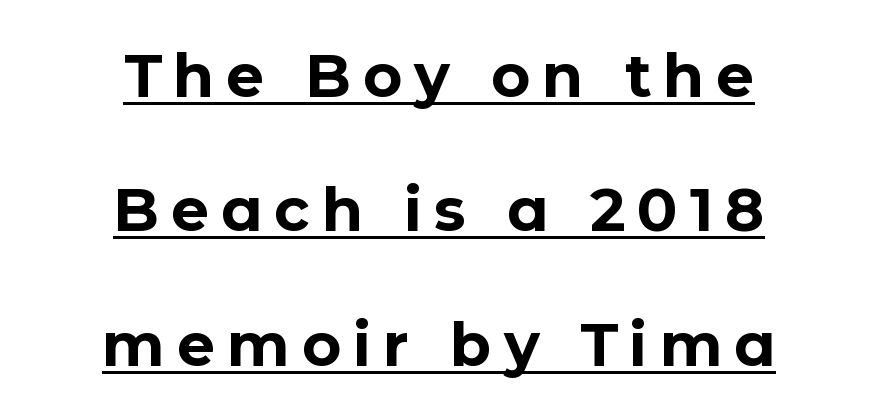
Q: Is the text bold? A: Yes.
Q: Is the text italic (slanted)? A: No, it is upright.
Q: Is the typeface a serif or a sans-serif typeface? A: Sans-serif.
Q: Is the text underlined? A: Yes.
Q: How is the paragraph aligned? A: Centered.
Q: Is the spacing between letters normal or unusually wide? A: Unusually wide.
Q: Is the spacing between lines tight, normal or loose? A: Loose.
Q: Width (condensed, normal, or wide)? A: Normal.
Q: Stroke contrast? A: Low.
Q: x-height? A: Medium.
Q: Monospaced? A: No.
